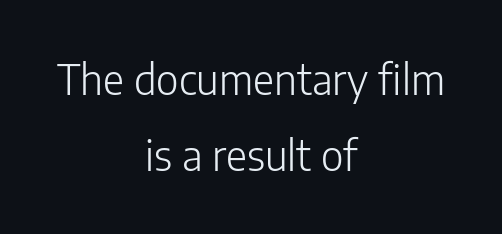
The image shows 41 px light sans-serif type, upright; set centered, line spacing 1.86x, normal letter spacing, not underlined; low stroke contrast and a medium x-height.
